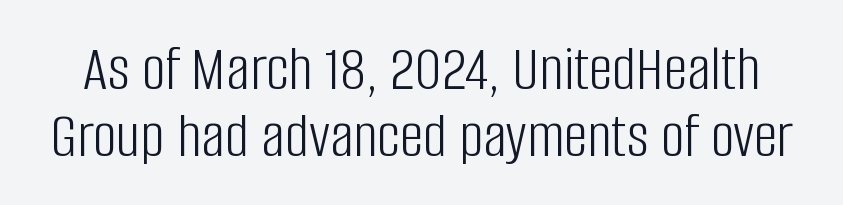
The image shows 66 px light, condensed sans-serif type, upright; set tight line spacing (1.01x), normal letter spacing, not underlined; low stroke contrast and a large x-height.
